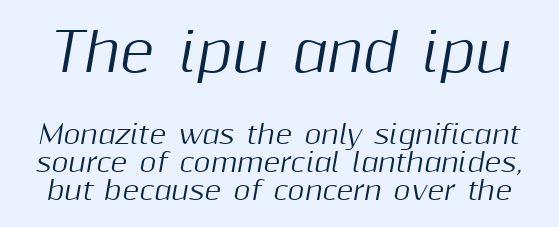
Designer's note — italics engaged. Has an underline been added? It has not. Tightly led — the rows are bunched. Character widths vary here, with narrow letters taking less room than wide ones. The horizontal fit of the characters is conventional and even.
